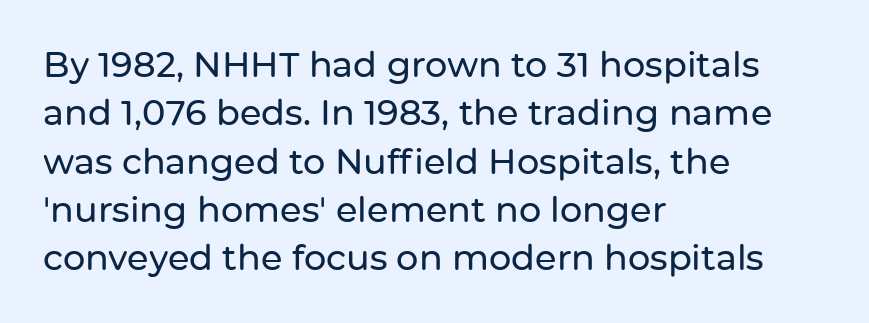
Q: Is the text italic (slanted)? A: No, it is upright.
Q: Is the typeface a serif or a sans-serif typeface? A: Sans-serif.
Q: Is the text underlined? A: No.
Q: How is the paragraph aligned? A: Left-aligned.
Q: Is the spacing between letters normal or unusually wide? A: Normal.
Q: Is the spacing between lines tight, normal or loose? A: Normal.
Q: Width (condensed, normal, or wide)? A: Normal.
Q: Stroke contrast? A: Low.
Q: x-height? A: Medium.
Q: Monospaced? A: No.
